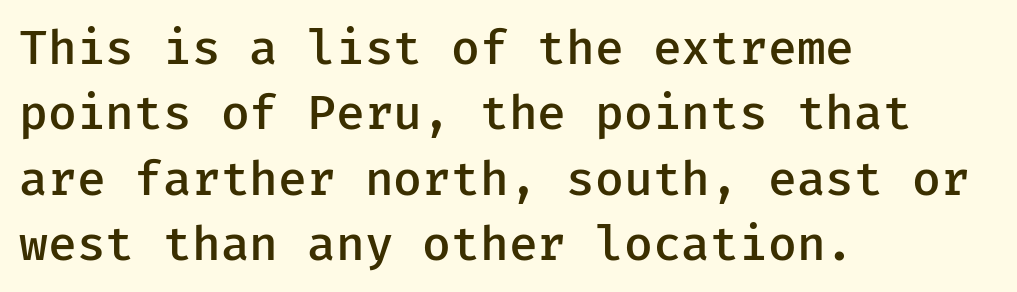
Casual observation: everything's shoved over to the left. Is the type bold? Partly — it's a semibold, heavier than regular but not fully bold. The letters sit at their default tracking, neither squeezed nor spread. In terms of leading, this rendering sits right in the middle. The passage shown is typeset with a sans-serif family.
